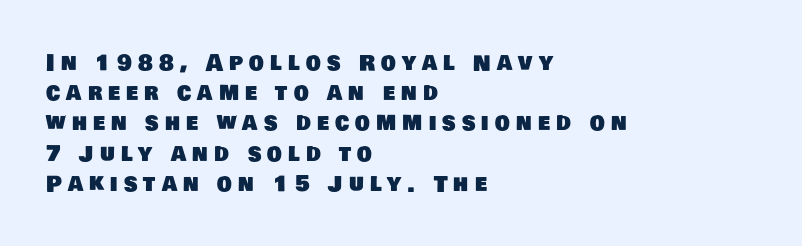
Q: Is the text underlined? A: No.
Q: How is the paragraph aligned? A: Left-aligned.
Q: Is the spacing between letters normal or unusually wide? A: Unusually wide.
Q: Is the spacing between lines tight, normal or loose? A: Normal.
